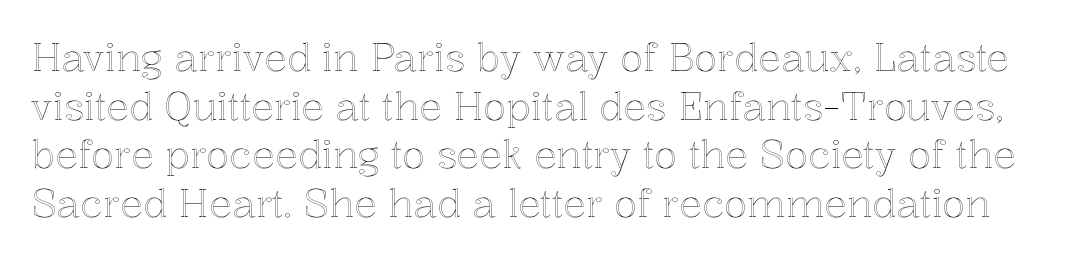
{"italic": "no", "width": "normal", "x_height": "medium", "monospaced": "no", "underline": "no", "line_spacing": "normal", "line_spacing_ratio": 1.28, "letter_spacing": "normal", "letter_spacing_em": 0.0, "glyph_px": 38}
